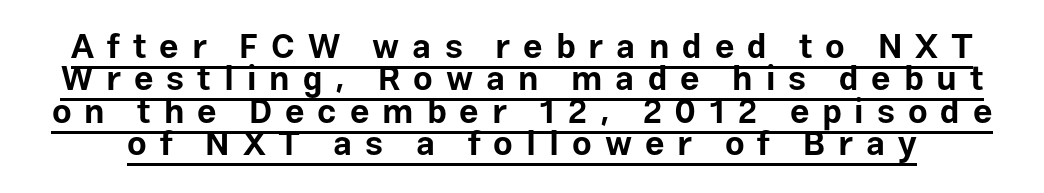
The image shows 34 px bold sans-serif type, upright; set tight line spacing (0.95x), unusually wide letter spacing (+0.38 em), underlined; low stroke contrast and a medium x-height.
